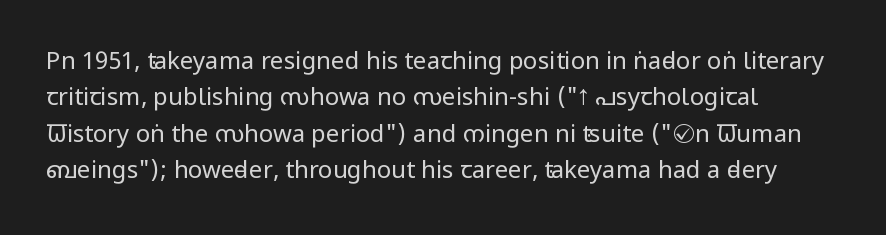
The foot of each line stays bare and open. These lines stack with their left ends in a neat column. Italic: no, the glyphs are upright roman. These lines sit exactly where default settings would place them.
